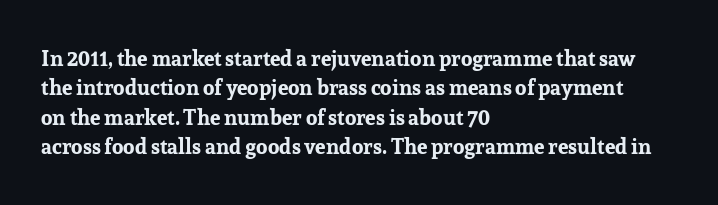
Posture: upright roman. Underlining? Definitely not there. Each line starts at the same left margin while the right side varies. Stroke thickness is high; the sample reads as a true bold. The block of text has a typical density, with ordinary space between rows.
